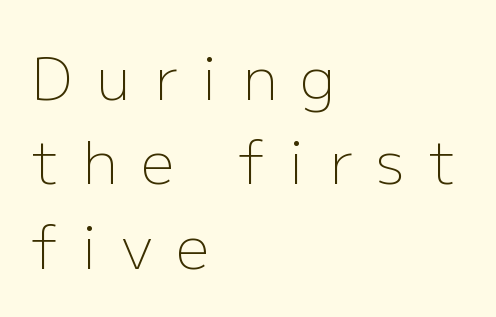
Q: Is the text bold? A: No.
Q: Is the text italic (slanted)? A: No, it is upright.
Q: Is the typeface a serif or a sans-serif typeface? A: Sans-serif.
Q: Is the text underlined? A: No.
Q: How is the paragraph aligned? A: Left-aligned.
Q: Is the spacing between letters normal or unusually wide? A: Unusually wide.
Q: Is the spacing between lines tight, normal or loose? A: Normal.
Q: Width (condensed, normal, or wide)? A: Normal.
Q: Stroke contrast? A: Low.
Q: x-height? A: Medium.
Q: Monospaced? A: No.
